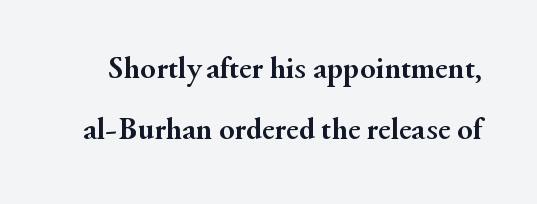
The image shows 32 px semibold serif type, upright; set loose line spacing (1.9x), normal letter spacing, not underlined; medium stroke contrast and a small x-height.
